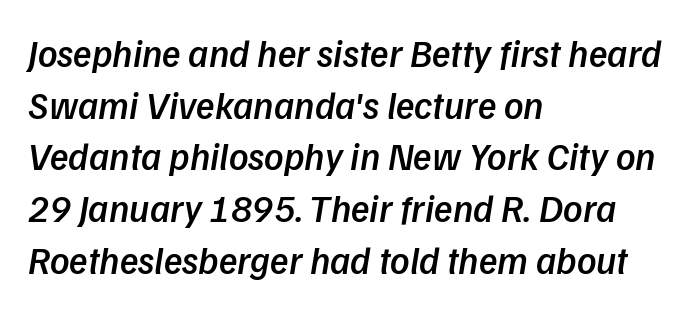
Q: Is the text bold? A: Semi-bold.
Q: Is the typeface a serif or a sans-serif typeface? A: Sans-serif.
Q: Is the text underlined? A: No.
Q: How is the paragraph aligned? A: Left-aligned.
Q: Is the spacing between letters normal or unusually wide? A: Normal.
Q: Is the spacing between lines tight, normal or loose? A: Normal.
Q: Width (condensed, normal, or wide)? A: Normal.
Q: Stroke contrast? A: Low.
Q: x-height? A: Medium.
Q: Monospaced? A: No.
